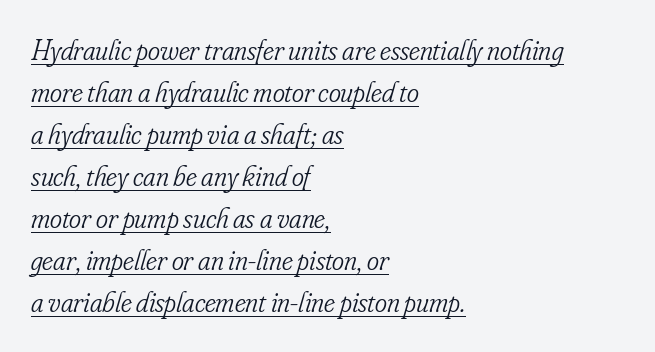
The image shows 29 px light, condensed serif type, italic (leaning right); set left-aligned, normal line spacing (1.45x), normal letter spacing, underlined; low stroke contrast and a small x-height.
